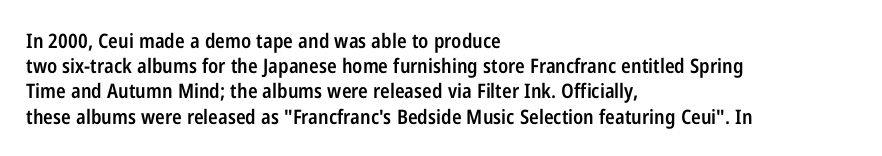
The image shows 20 px text type, upright; set left-aligned, normal line spacing (1.26x), normal letter spacing, not underlined.
